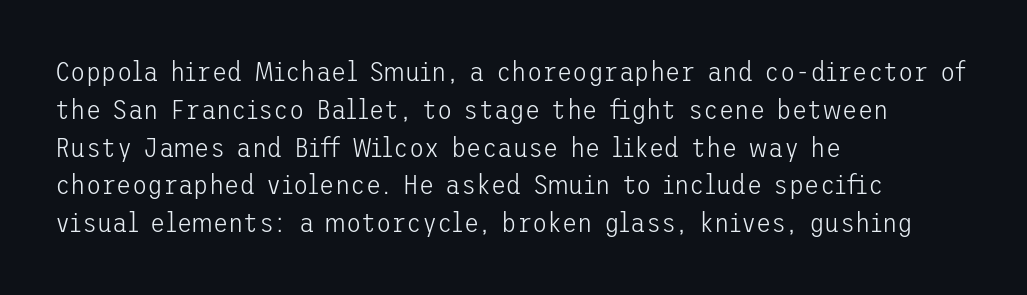
{"serif": "no", "italic": "no", "bold": "no", "weight": "light", "width": "normal", "stroke_contrast": "low", "x_height": "medium", "underline": "no", "align": "left", "line_spacing": "normal", "line_spacing_ratio": 1.35, "letter_spacing": "normal", "letter_spacing_em": 0.0, "glyph_px": 28}
